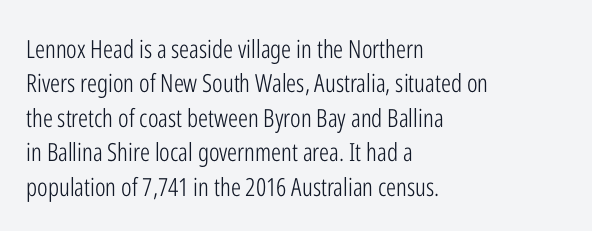
The image shows 25 px text type, upright; set left-aligned, normal line spacing (1.38x), normal letter spacing, not underlined.
